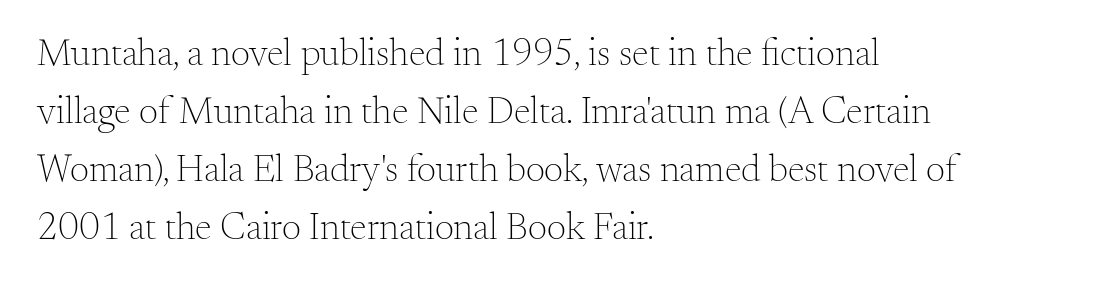
{"serif": "yes", "italic": "no", "bold": "no", "weight": "light", "width": "normal", "stroke_contrast": "medium", "x_height": "small", "monospaced": "no", "underline": "no", "align": "left", "line_spacing": "normal", "line_spacing_ratio": 1.53, "letter_spacing": "normal", "letter_spacing_em": 0.0, "glyph_px": 38}
